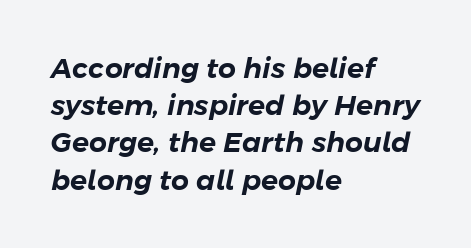
The image shows 28 px text type, italic (leaning right); set left-aligned, normal line spacing (1.33x), normal letter spacing, not underlined; low stroke contrast and a medium x-height.
